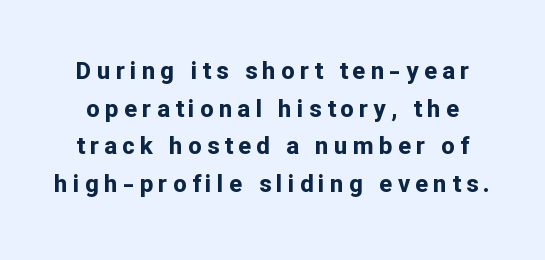
The image shows 24 px bold type, upright; set normal line spacing (1.57x), unusually wide letter spacing (+0.22 em), not underlined.
